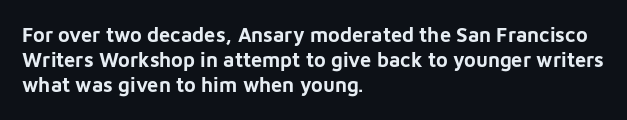
The image shows 20 px bold type, upright; set left-aligned, normal line spacing (1.26x), normal letter spacing, not underlined.
